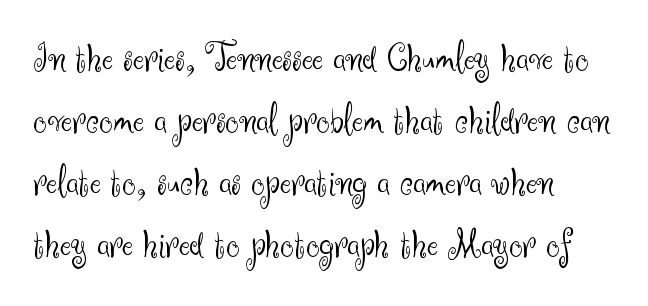
Note the varied advance widths — an 'i' is clearly narrower than an 'm'. A normal amount of white space separates one row of letters from the next. A typesetter would mark this as roman, not italic. Between one letter and the next there's only the usual sliver of space.
